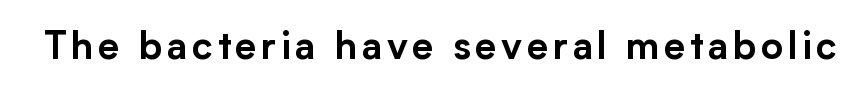
Note the varied advance widths — an 'i' is clearly narrower than an 'm'. Each letter's strokes conclude bluntly, with no projecting serifs. You can tell it's not italic because the verticals are truly vertical. Lines of text with bare space underneath.
